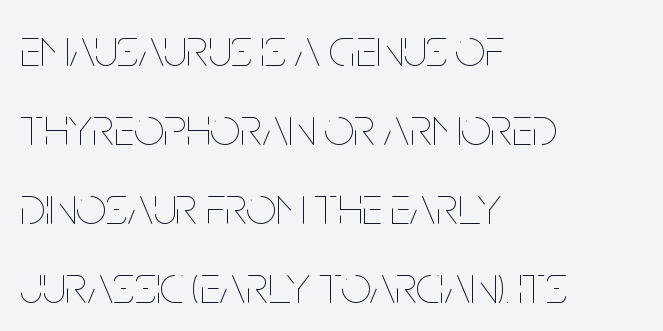
{"italic": "no", "bold": "no", "weight": "thin", "width": "condensed", "stroke_contrast": "low", "x_height": "large", "monospaced": "no", "underline": "no", "align": "left", "line_spacing": "normal", "line_spacing_ratio": 1.49, "letter_spacing": "normal", "letter_spacing_em": 0.0, "glyph_px": 53}
